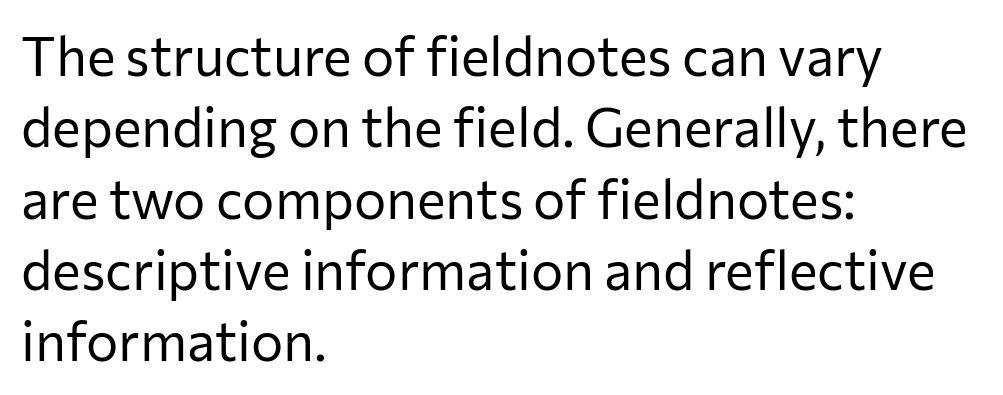
Q: Is the text bold? A: No.
Q: Is the text italic (slanted)? A: No, it is upright.
Q: Is the typeface a serif or a sans-serif typeface? A: Sans-serif.
Q: Is the text underlined? A: No.
Q: How is the paragraph aligned? A: Left-aligned.
Q: Is the spacing between letters normal or unusually wide? A: Normal.
Q: Is the spacing between lines tight, normal or loose? A: Normal.
Q: Width (condensed, normal, or wide)? A: Normal.
Q: Stroke contrast? A: Low.
Q: x-height? A: Medium.
Q: Monospaced? A: No.
